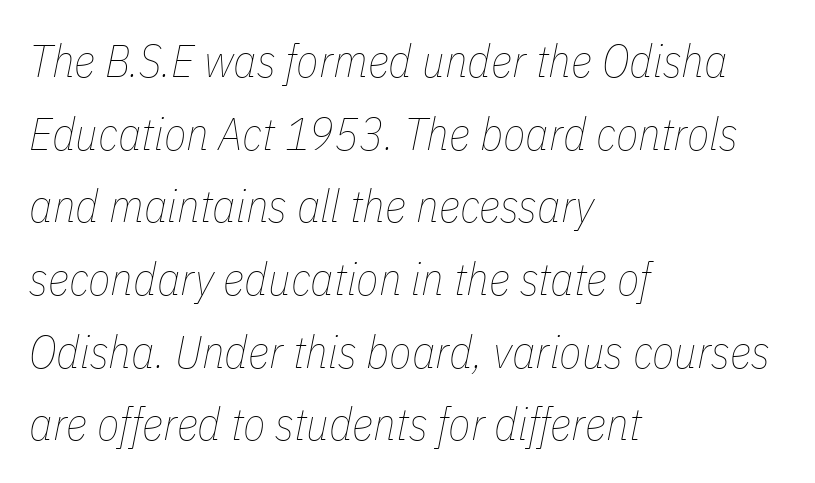
Q: Is the text bold? A: No.
Q: Is the text italic (slanted)? A: Yes, it leans right by about 11 degrees.
Q: Is the text underlined? A: No.
Q: How is the paragraph aligned? A: Left-aligned.
Q: Is the spacing between letters normal or unusually wide? A: Normal.
Q: Is the spacing between lines tight, normal or loose? A: Normal.
Q: Width (condensed, normal, or wide)? A: Condensed.
Q: Stroke contrast? A: Low.
Q: x-height? A: Medium.
Q: Monospaced? A: No.
